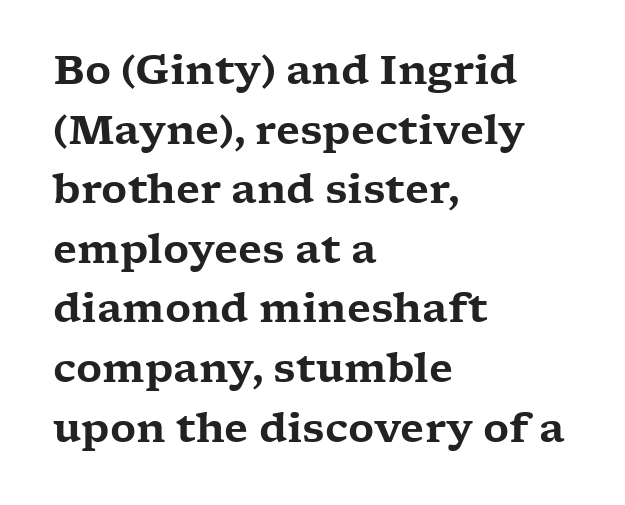
Q: Is the text italic (slanted)? A: No, it is upright.
Q: Is the typeface a serif or a sans-serif typeface? A: Serif.
Q: Is the text underlined? A: No.
Q: How is the paragraph aligned? A: Left-aligned.
Q: Is the spacing between letters normal or unusually wide? A: Normal.
Q: Is the spacing between lines tight, normal or loose? A: Normal.
Q: Width (condensed, normal, or wide)? A: Wide.
Q: Stroke contrast? A: Low.
Q: x-height? A: Medium.
Q: Monospaced? A: No.
